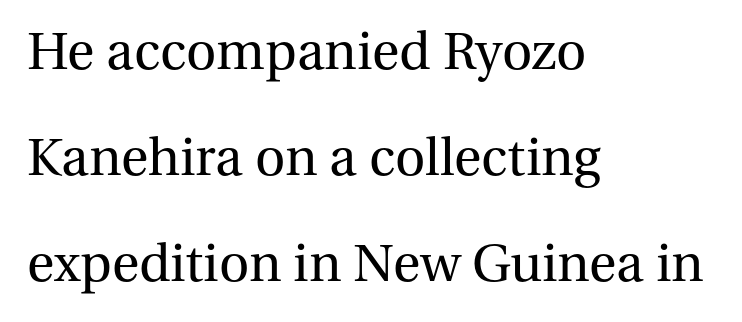
{"serif": "yes", "italic": "no", "bold": "no", "weight": "regular", "width": "normal", "stroke_contrast": "medium", "x_height": "medium", "monospaced": "no", "underline": "no", "align": "left", "line_spacing_ratio": 1.89, "letter_spacing": "normal", "letter_spacing_em": 0.0, "glyph_px": 56}
